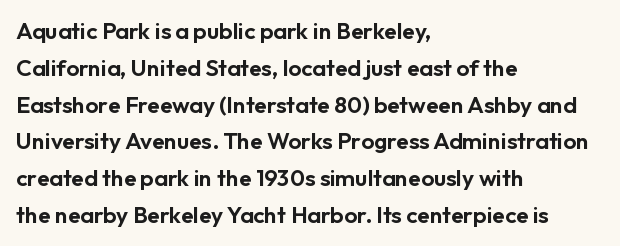
The image shows 23 px text type, upright; set left-aligned, normal line spacing (1.6x), normal letter spacing, not underlined.
